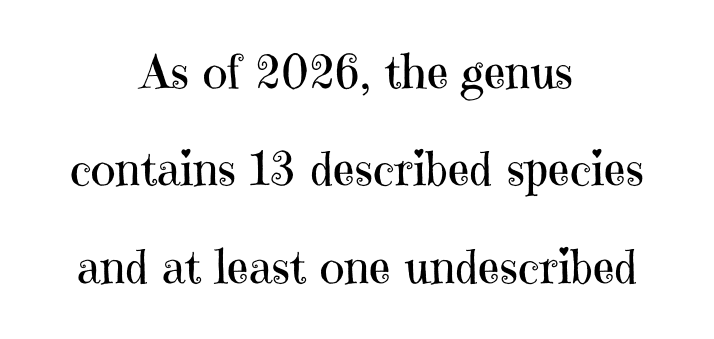
Plain, unruled lines of type. Is there much room between lines? Yes — plenty of vertical air separates them. You could call the tracking neutral — neither tight nor loose. Character widths vary here, with narrow letters taking less room than wide ones.
